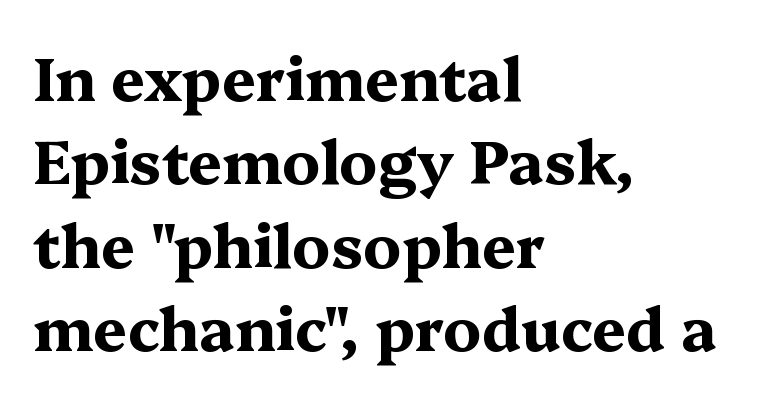
{"serif": "yes", "italic": "no", "bold": "yes", "weight": "bold", "width": "wide", "stroke_contrast": "medium", "x_height": "medium", "monospaced": "no", "underline": "no", "align": "left", "line_spacing": "normal", "line_spacing_ratio": 1.39, "letter_spacing": "normal", "letter_spacing_em": 0.0, "glyph_px": 60}
